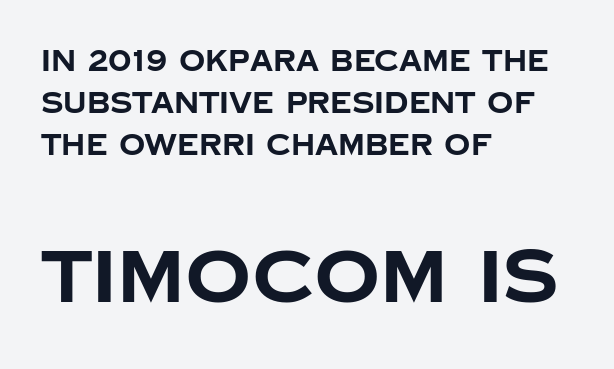
Q: Is the text bold? A: Yes.
Q: Is the text italic (slanted)? A: No, it is upright.
Q: Is the typeface a serif or a sans-serif typeface? A: Sans-serif.
Q: Is the text underlined? A: No.
Q: How is the paragraph aligned? A: Left-aligned.
Q: Is the spacing between letters normal or unusually wide? A: Normal.
Q: Is the spacing between lines tight, normal or loose? A: Normal.
Q: Which block of text is set in a larger size, the first (top) or the second (bottom)? A: The second (bottom) one.
Q: Width (condensed, normal, or wide)? A: Normal.
Q: Stroke contrast? A: Low.
Q: x-height? A: Large.
Q: Monospaced? A: No.
